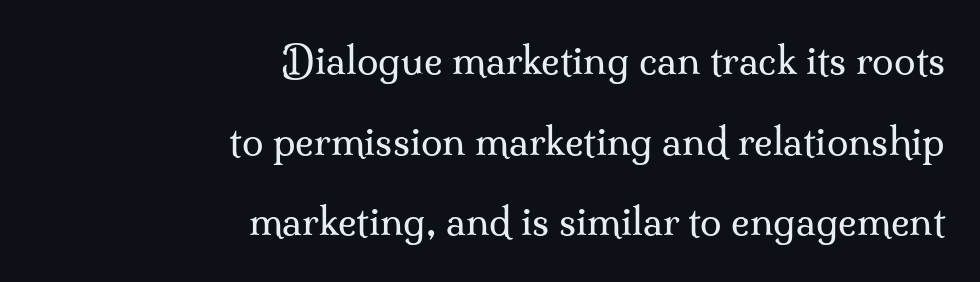
{"serif": "yes", "italic": "no", "bold": "no", "weight": "regular", "width": "normal", "stroke_contrast": "medium", "x_height": "small", "monospaced": "no", "underline": "no", "align": "right", "line_spacing": "loose", "line_spacing_ratio": 2.07, "letter_spacing": "normal", "letter_spacing_em": 0.0, "glyph_px": 39}
